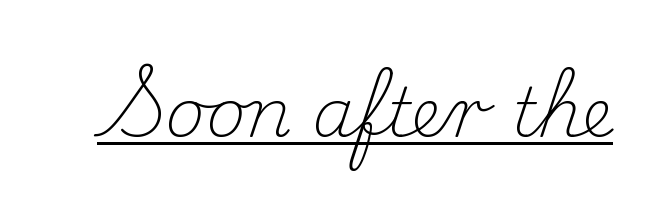
Q: Is the text bold? A: No.
Q: Is the text italic (slanted)? A: Yes.
Q: Is the typeface a serif or a sans-serif typeface? A: Serif.
Q: Is the text underlined? A: Yes.
Q: Is the spacing between letters normal or unusually wide? A: Normal.
Q: Width (condensed, normal, or wide)? A: Normal.
Q: Stroke contrast? A: Medium.
Q: x-height? A: Small.
Q: Monospaced? A: No.
